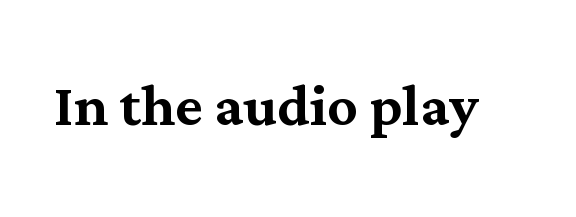
The glyphs are unaccompanied by any horizontal stroke below them. Note the varied advance widths — an 'i' is clearly narrower than an 'm'. How are the letters spaced? Ordinarily, with no added tracking. Unlike italic type, these characters show no tilt at all.
